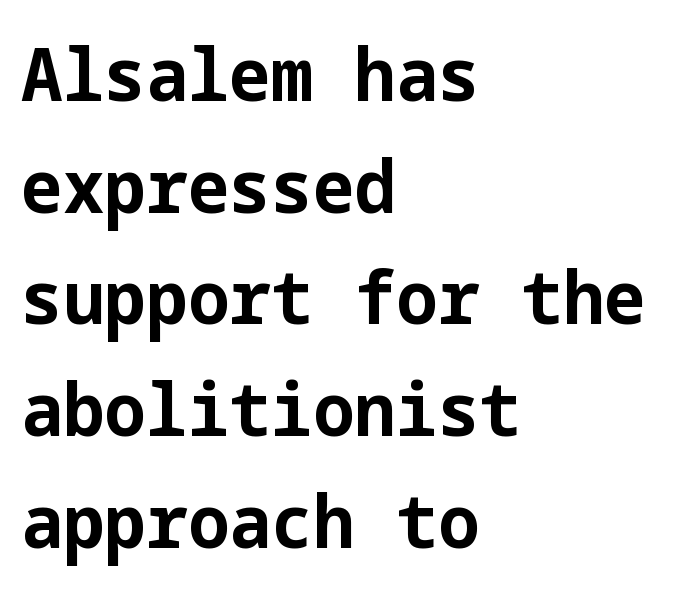
{"serif": "no", "italic": "no", "bold": "yes", "weight": "bold", "width": "normal", "stroke_contrast": "low", "x_height": "medium", "underline": "no", "align": "left", "line_spacing": "normal", "line_spacing_ratio": 1.51, "letter_spacing": "normal", "letter_spacing_em": 0.0, "glyph_px": 74}
